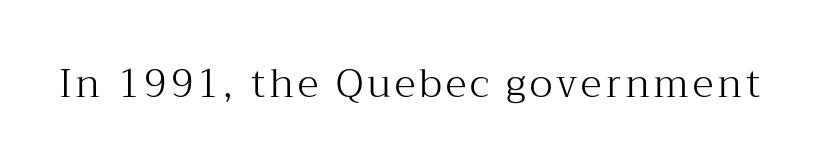
Little horizontal feet cap the strokes, marking this as serif type. Glance below the letters and you will spot only blank space. Bold? No — there's no thickening of the strokes. Character widths vary here, with narrow letters taking less room than wide ones. Rendered with straight, roman letterforms.
